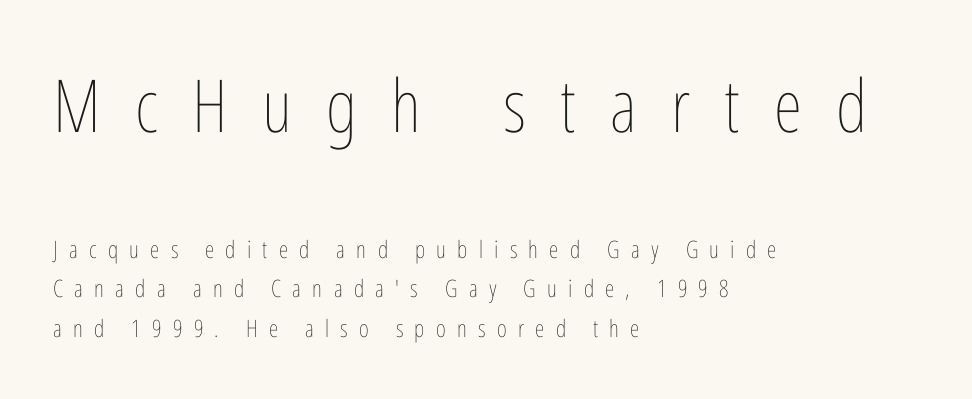
A roman cut, with each character standing at attention. A typesetter would call this proportional, since set widths differ per character. Block one is the big one; block two sits smaller underneath. The letters look calm and open, with moderate or lighter stems. Vertical spacing — default. Substantial extra tracking has been applied to these lines.
